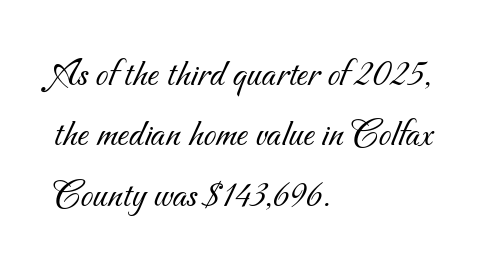
These lines are composed in type without serifs. Look at the tracking — it's just the regular setting, nothing added. Line starts are locked; line ends wander. Is the stroke heavy? The answer is a plain regular-or-lighter.
